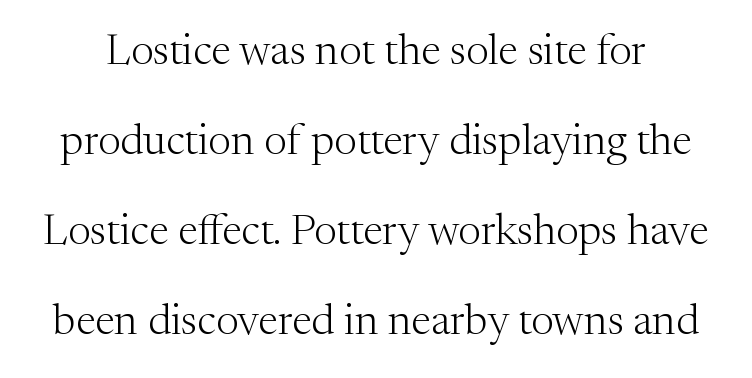
Do the characters align in a grid? No, the font is proportional. Students, note that the glyphs here touch the page at normal intervals. Students, observe: this is what heavily led, spacious text looks like. Is this a heavy cut? Hardly; it is regular or lighter. Plain, unruled lines of type.
